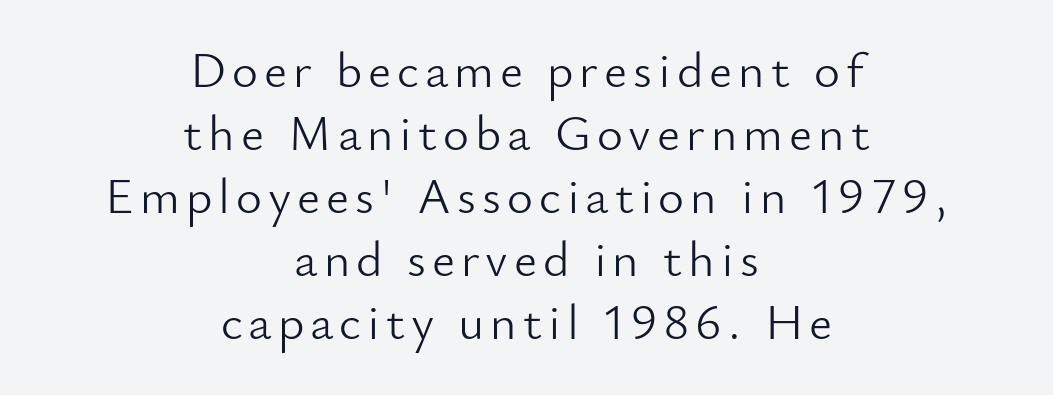
The image shows 50 px light sans-serif type, upright; set centered, normal line spacing (1.26x), not underlined; low stroke contrast and a small x-height.
